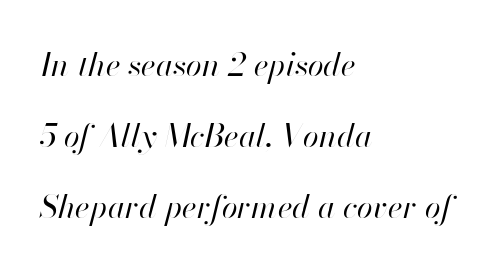
The image shows 32 px regular-weight type, italic (leaning right); set left-aligned, loose line spacing (2.22x), normal letter spacing, not underlined; high stroke contrast and a small x-height.
